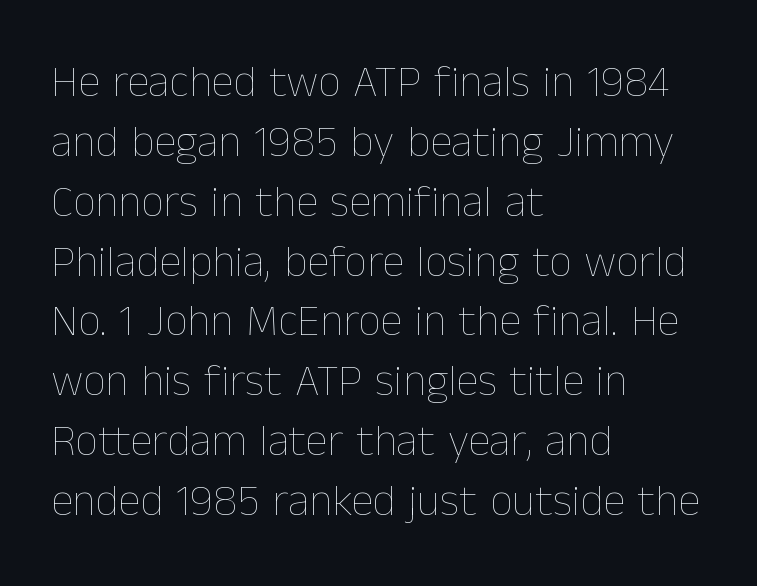
The image shows 45 px thin type, upright; set left-aligned, normal line spacing (1.33x), normal letter spacing, not underlined; low stroke contrast and a medium x-height.
